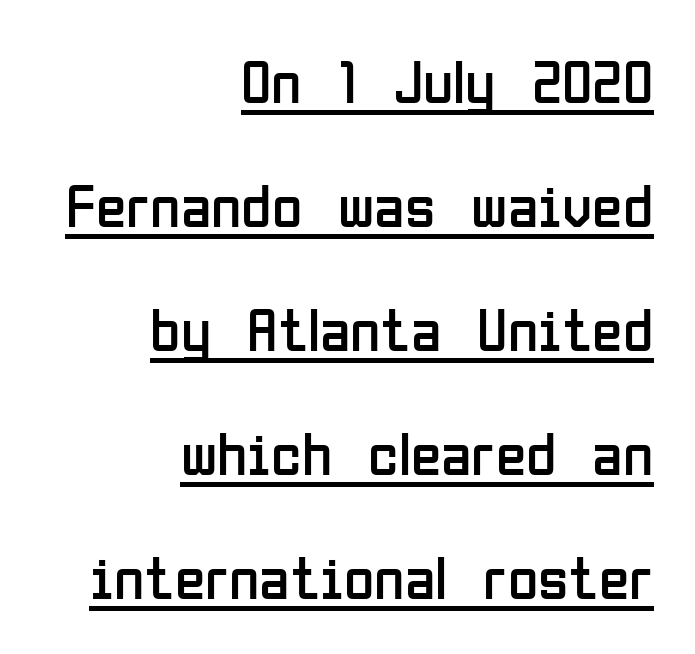
A continuous stroke trails under the words, as in a hyperlink. The typesetting does not lean heavy: it is not bold. Varying glyph widths throughout — classic text-font behaviour. Typeset ragged left — the right edge is the straight one.
